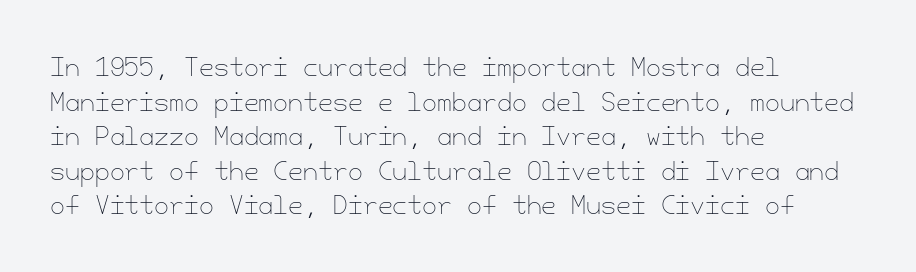
Q: Is the text bold? A: No.
Q: Is the text italic (slanted)? A: No, it is upright.
Q: Is the text underlined? A: No.
Q: How is the paragraph aligned? A: Left-aligned.
Q: Is the spacing between letters normal or unusually wide? A: Normal.
Q: Is the spacing between lines tight, normal or loose? A: Normal.
